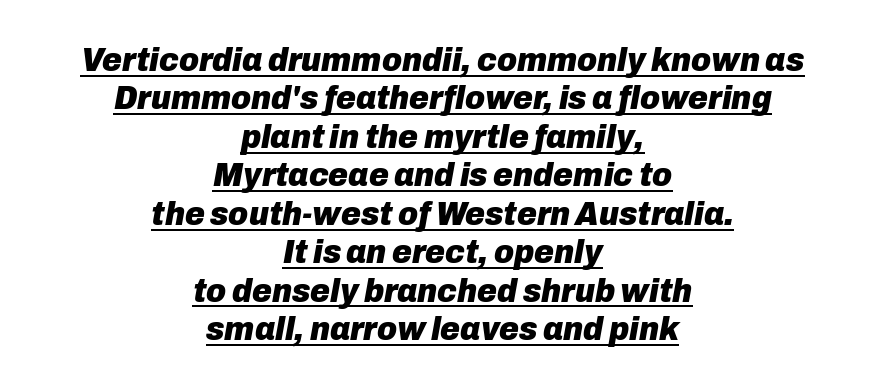
{"italic": "yes", "lean": "right", "slant_degrees": 10, "bold": "yes", "weight": "heavy", "width": "normal", "stroke_contrast": "low", "x_height": "medium", "monospaced": "no", "underline": "yes", "align": "center", "line_spacing": "tight", "line_spacing_ratio": 1.13, "letter_spacing": "normal", "letter_spacing_em": 0.0, "glyph_px": 34}
